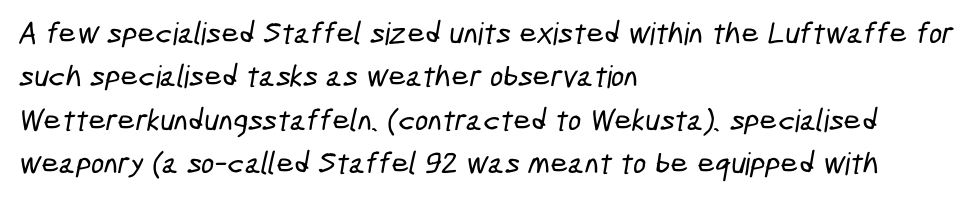
{"serif": "no", "width": "condensed", "stroke_contrast": "low", "x_height": "medium", "monospaced": "no", "underline": "no", "align": "left", "line_spacing": "normal", "line_spacing_ratio": 1.4, "letter_spacing": "normal", "letter_spacing_em": 0.0, "glyph_px": 31}
